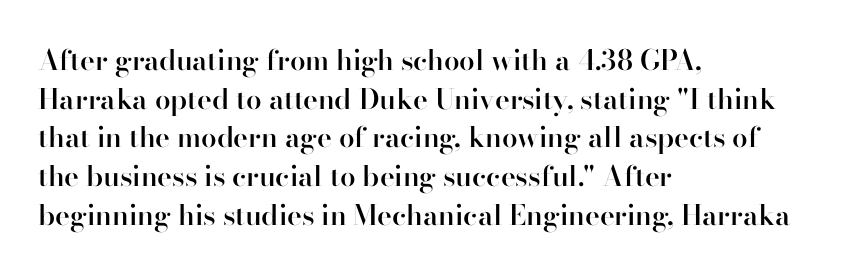
Q: Is the text bold? A: Semi-bold.
Q: Is the text italic (slanted)? A: No, it is upright.
Q: Is the typeface a serif or a sans-serif typeface? A: Serif.
Q: Is the text underlined? A: No.
Q: How is the paragraph aligned? A: Left-aligned.
Q: Is the spacing between letters normal or unusually wide? A: Normal.
Q: Is the spacing between lines tight, normal or loose? A: Normal.
Q: Width (condensed, normal, or wide)? A: Normal.
Q: Stroke contrast? A: High.
Q: x-height? A: Small.
Q: Monospaced? A: No.
